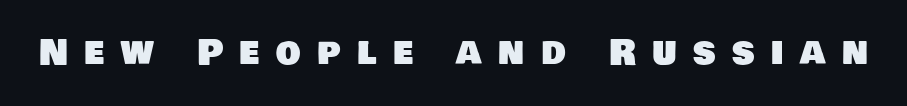
The image shows 35 px sans-serif type; set unusually wide letter spacing (+0.47 em), not underlined; low stroke contrast and a large x-height.
